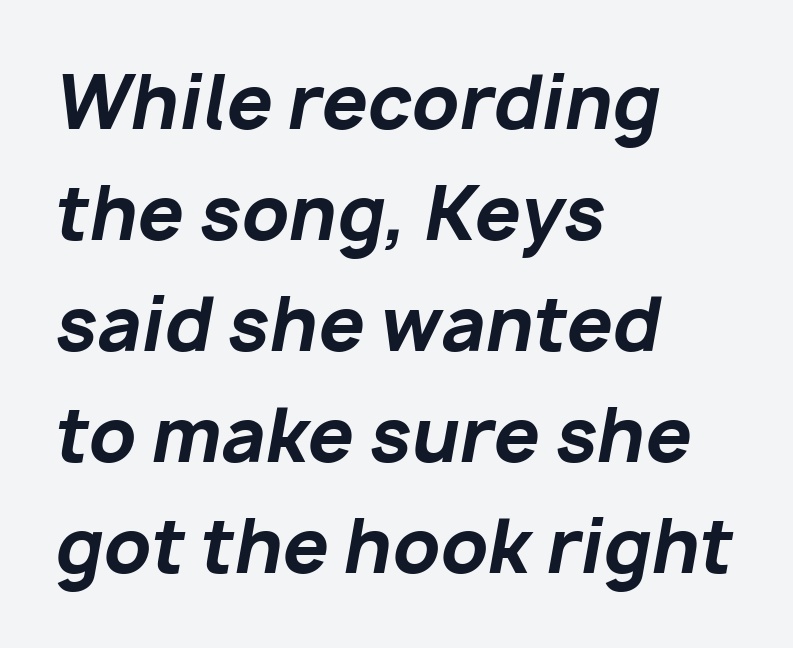
The rendering anchors every line to the left-hand side. A normal amount of white space separates one row of letters from the next. The space directly below the letters is spotless. Is this a fixed-width face? No — the glyphs have proportional, varying widths. Look at the tracking — it's just the regular setting, nothing added. Heavy-handed strokes throughout: this text is bold.
